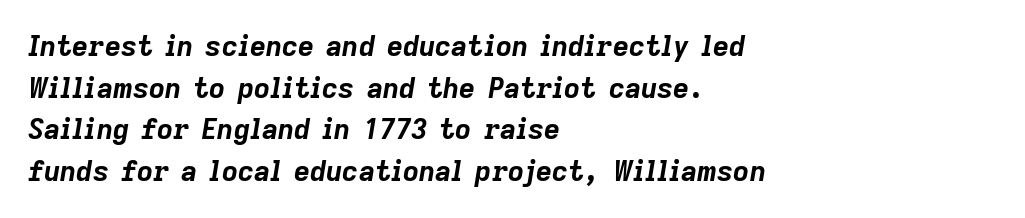
The space directly below the letters is spotless. Here the designer chose a conventional face with non-uniform glyph widths. Honestly, the row spacing looks completely unremarkable. On the weight axis this lands at bold, roughly 700. The specimen reads as italic at a glance.
